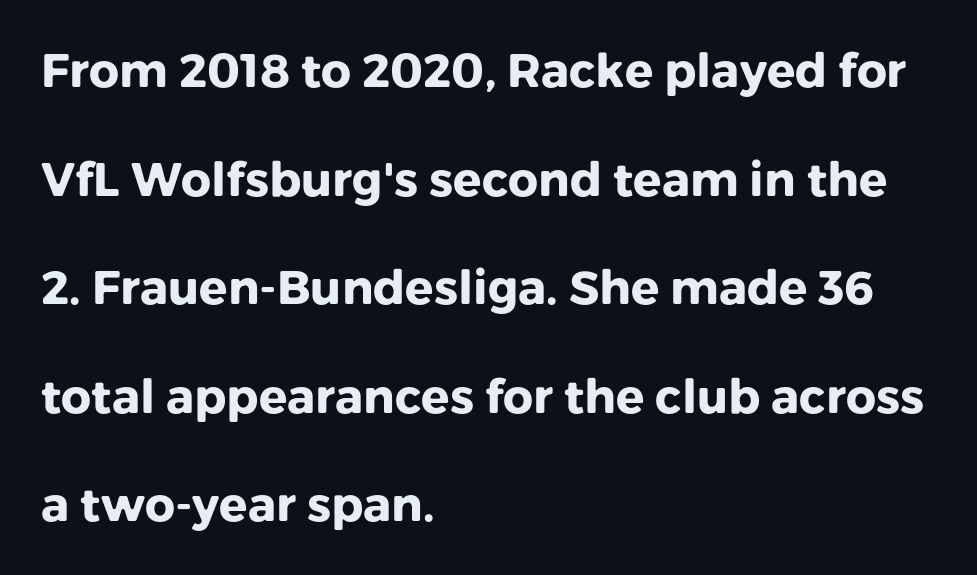
Every letter is thick-stroked: bold, no question. Upright lettering throughout. The leading is generous, giving the passage an open texture. Left-aligned paragraph, ragged on the right. No extra tracking has been applied to these lines.
